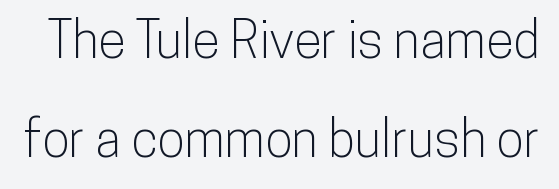
The image shows 51 px condensed sans-serif type, upright; set loose line spacing (1.94x), normal letter spacing, not underlined; low stroke contrast and a medium x-height.
